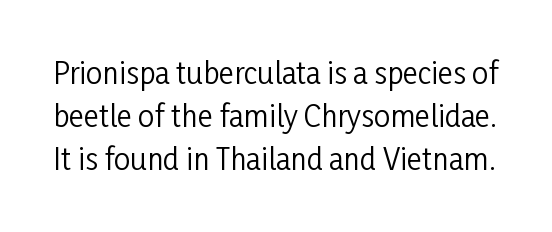
The image shows 29 px regular-weight, condensed sans-serif type, upright; set normal line spacing (1.49x), normal letter spacing, not underlined; low stroke contrast and a medium x-height.
